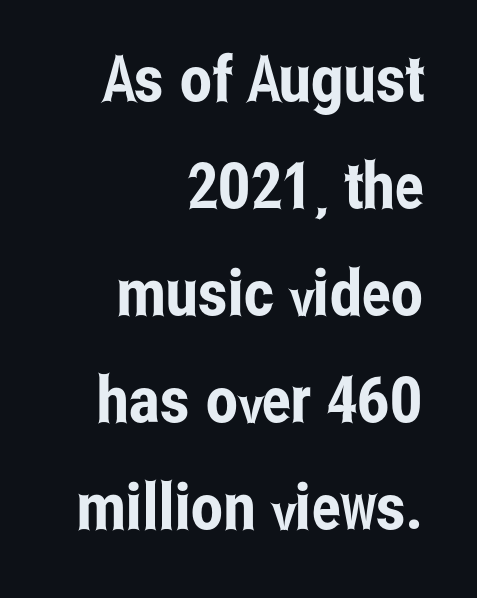
{"serif": "no", "italic": "no", "width": "condensed", "stroke_contrast": "low", "x_height": "medium", "monospaced": "no", "underline": "no", "align": "right", "line_spacing": "normal", "line_spacing_ratio": 1.67, "letter_spacing": "normal", "letter_spacing_em": 0.0, "glyph_px": 64}
